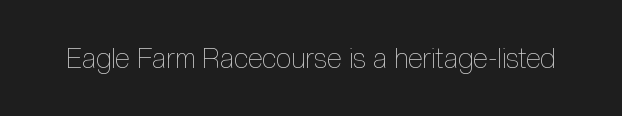
{"italic": "no", "bold": "no", "weight": "thin", "width": "condensed", "x_height": "medium", "monospaced": "no", "underline": "no", "letter_spacing": "normal", "letter_spacing_em": 0.0, "glyph_px": 28}
